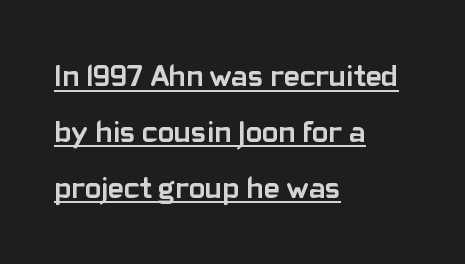
Q: Is the text bold? A: Yes.
Q: Is the text italic (slanted)? A: No, it is upright.
Q: Is the typeface a serif or a sans-serif typeface? A: Sans-serif.
Q: Is the text underlined? A: Yes.
Q: How is the paragraph aligned? A: Left-aligned.
Q: Is the spacing between letters normal or unusually wide? A: Normal.
Q: Width (condensed, normal, or wide)? A: Normal.
Q: Stroke contrast? A: Low.
Q: x-height? A: Medium.
Q: Monospaced? A: No.
